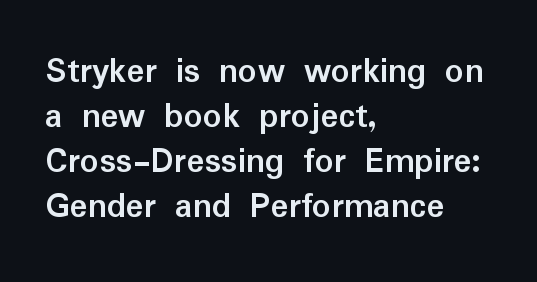
{"serif": "no", "italic": "no", "bold": "yes", "weight": "semibold", "width": "normal", "stroke_contrast": "low", "x_height": "medium", "monospaced": "no", "underline": "no", "align": "left", "line_spacing_ratio": 1.22, "letter_spacing": "normal", "letter_spacing_em": 0.0, "glyph_px": 37}
